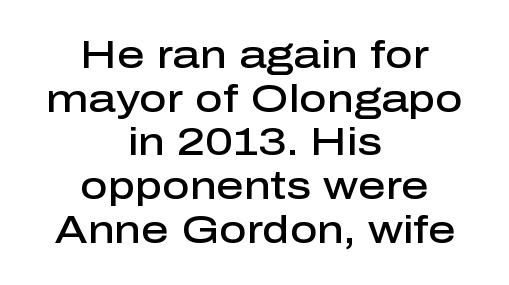
The image shows 38 px semibold sans-serif type, upright; set centered, tight line spacing (1.15x), normal letter spacing, not underlined; low stroke contrast and a medium x-height.
